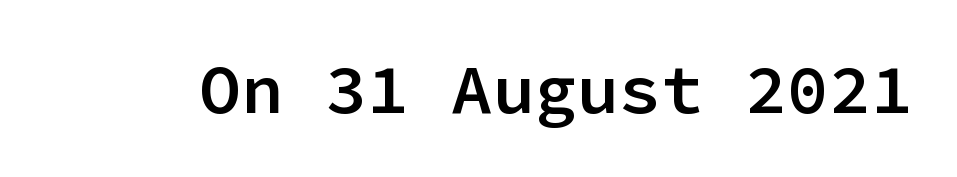
The image shows 70 px semibold sans-serif type, upright, monospaced; set normal letter spacing, not underlined; low stroke contrast and a medium x-height.
